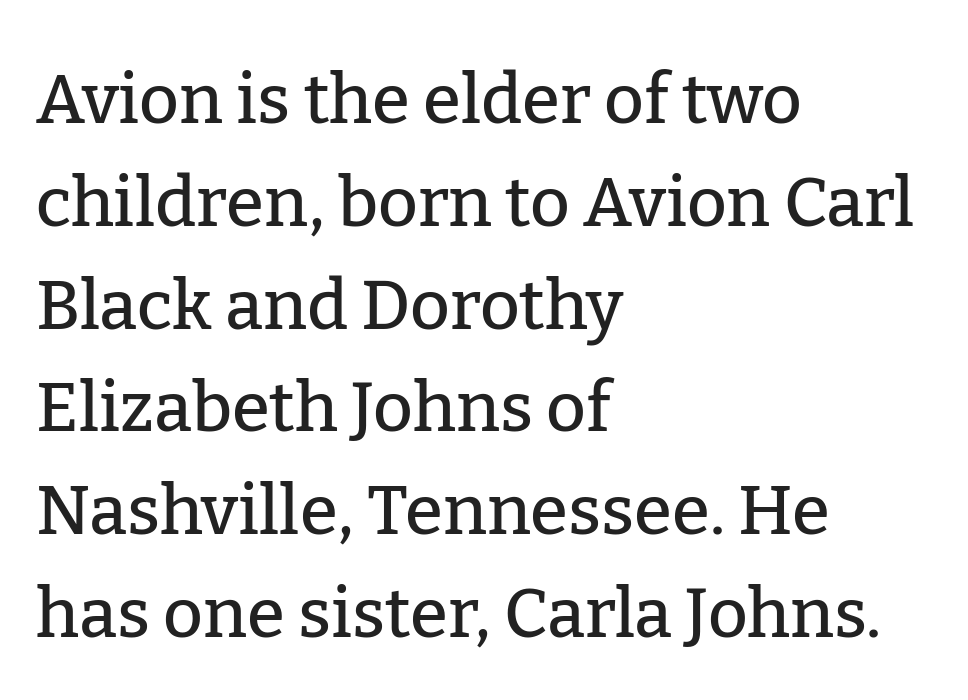
{"serif": "yes", "italic": "no", "width": "normal", "stroke_contrast": "low", "x_height": "medium", "monospaced": "no", "underline": "no", "align": "left", "line_spacing": "normal", "line_spacing_ratio": 1.49, "letter_spacing": "normal", "letter_spacing_em": 0.0, "glyph_px": 69}
